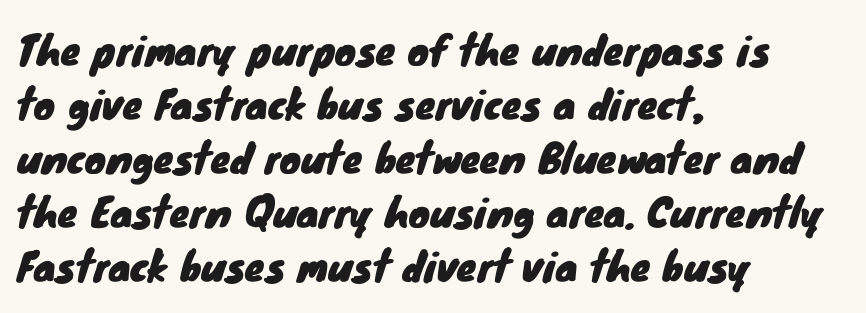
{"serif": "no", "width": "normal", "stroke_contrast": "low", "x_height": "small", "monospaced": "no", "underline": "no", "align": "left", "line_spacing": "normal", "line_spacing_ratio": 1.35, "letter_spacing": "normal", "letter_spacing_em": 0.0, "glyph_px": 40}
